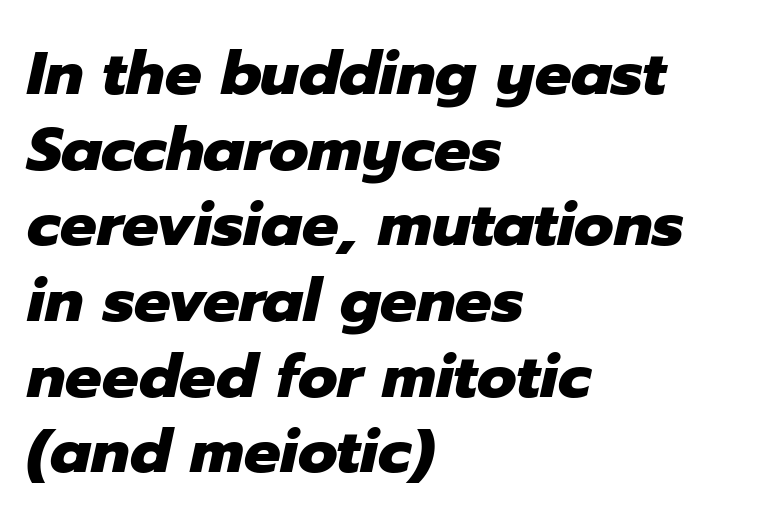
{"italic": "yes", "lean": "right", "slant_degrees": 12, "bold": "yes", "weight": "heavy", "width": "normal", "stroke_contrast": "low", "x_height": "medium", "monospaced": "no", "underline": "no", "align": "left", "line_spacing_ratio": 1.24, "letter_spacing": "normal", "letter_spacing_em": 0.0, "glyph_px": 61}
